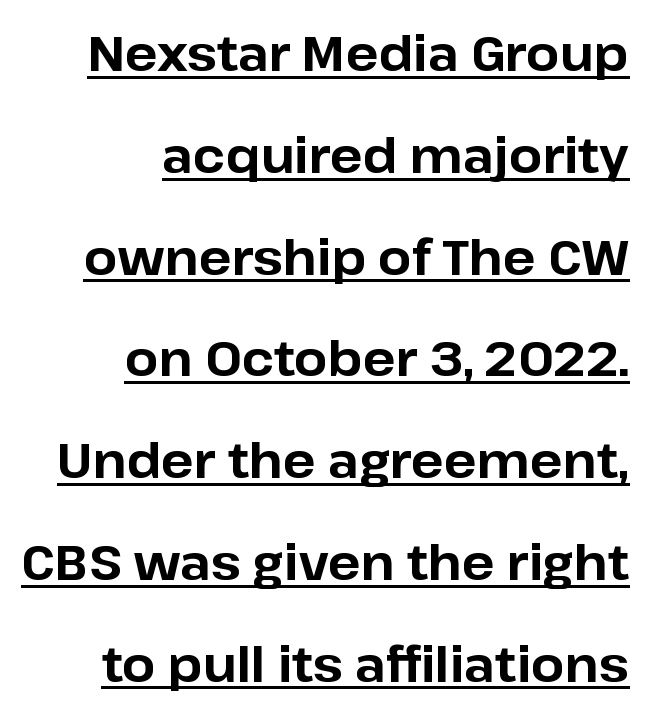
Characters remain perfectly vertical along every line. Think of a printed novel: that variable character pitch is what you see here. Observe the ordinary spacing: letters are neighbours, not strangers. The rag falls on the left side of this text block. Its strokes are broad and dark, the hallmark of bold type.
